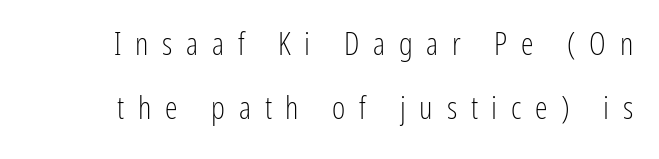
Ordinary non-slanted type is in use. This rendering widens character spacing well past its baseline value. Serif or sans? Sans — the stroke terminals are bare. Successive baselines arrive slowly, with a big drop between each. Proportional: the letters do not fall into vertical columns. Unmarked baselines from the first word to the last.
